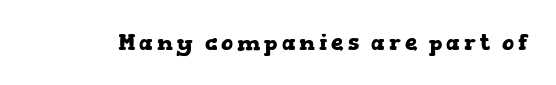
Weight check: bold — yes, fully. Rule under the text: the space is simply empty. Quick note: not italic, upright.
